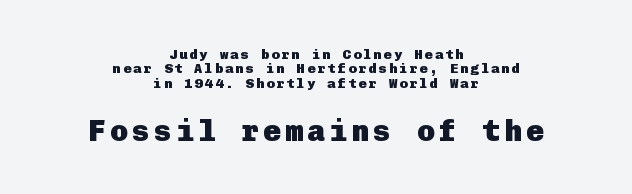
Note: no serifs on the glyphs. Every letter is thick-stroked: bold, no question. The passage shown stacks its lines with hardly any gap. In this sample the second text group is rendered at the bigger scale. A centered setting, common on invitations and titles, is used for this passage.
